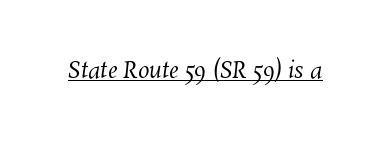
{"bold": "no", "underline": "yes", "letter_spacing": "normal", "letter_spacing_em": 0.0, "glyph_px": 23}
